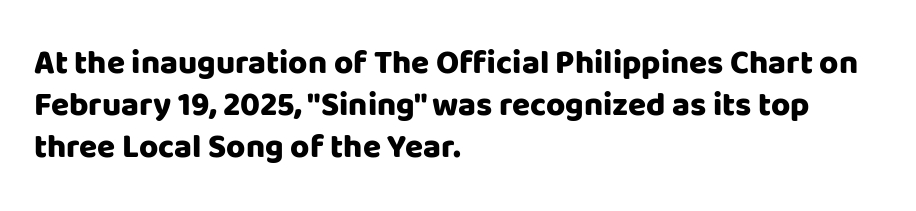
Q: Is the text bold? A: Yes.
Q: Is the text italic (slanted)? A: No, it is upright.
Q: Is the typeface a serif or a sans-serif typeface? A: Sans-serif.
Q: Is the text underlined? A: No.
Q: How is the paragraph aligned? A: Left-aligned.
Q: Is the spacing between letters normal or unusually wide? A: Normal.
Q: Is the spacing between lines tight, normal or loose? A: Normal.
Q: Width (condensed, normal, or wide)? A: Normal.
Q: Stroke contrast? A: Low.
Q: x-height? A: Large.
Q: Monospaced? A: No.
